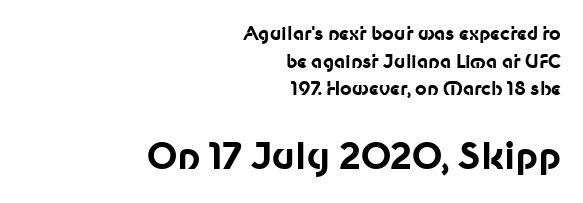
Q: Is the text bold? A: Yes.
Q: Is the text italic (slanted)? A: No, it is upright.
Q: Is the typeface a serif or a sans-serif typeface? A: Sans-serif.
Q: Is the text underlined? A: No.
Q: How is the paragraph aligned? A: Right-aligned.
Q: Is the spacing between letters normal or unusually wide? A: Normal.
Q: Is the spacing between lines tight, normal or loose? A: Normal.
Q: Which block of text is set in a larger size, the first (top) or the second (bottom)? A: The second (bottom) one.
Q: Width (condensed, normal, or wide)? A: Normal.
Q: Stroke contrast? A: Low.
Q: x-height? A: Medium.
Q: Monospaced? A: No.
